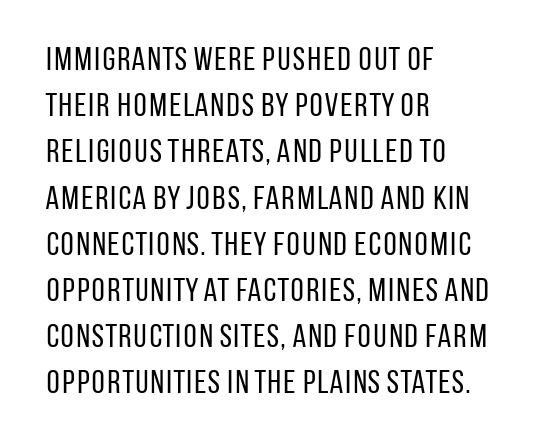
The image shows 33 px regular-weight, condensed sans-serif type, upright; set left-aligned, normal line spacing (1.4x), normal letter spacing, not underlined; low stroke contrast and a large x-height.
